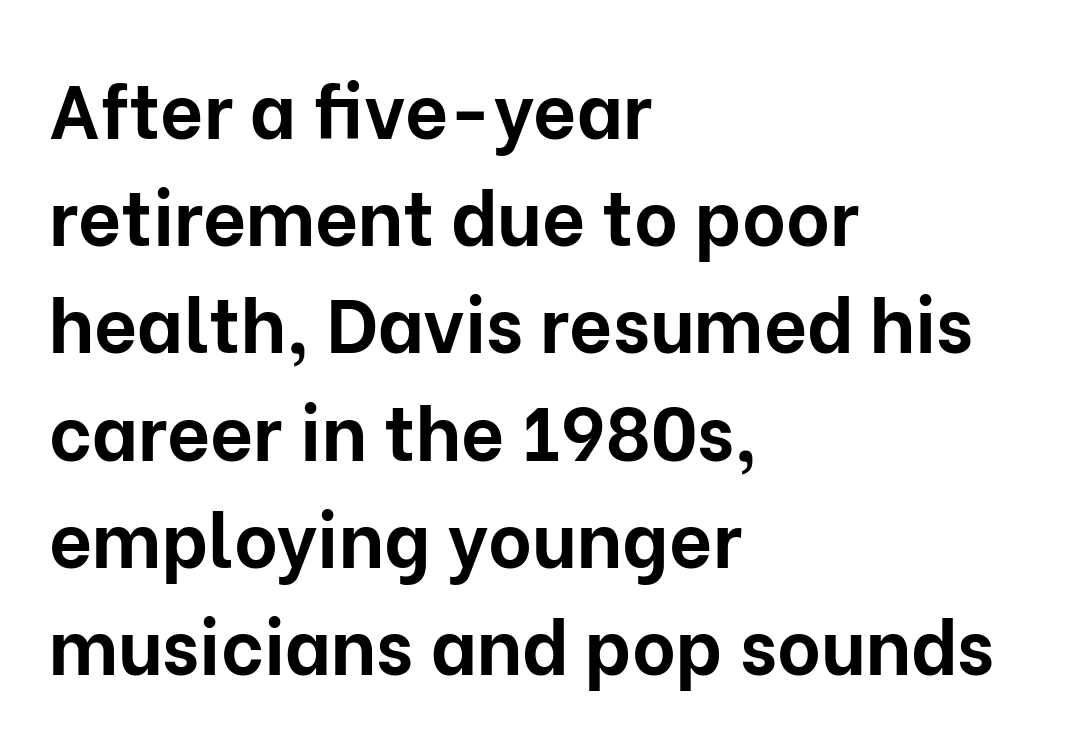
Q: Is the text bold? A: Yes.
Q: Is the text italic (slanted)? A: No, it is upright.
Q: Is the typeface a serif or a sans-serif typeface? A: Sans-serif.
Q: Is the text underlined? A: No.
Q: How is the paragraph aligned? A: Left-aligned.
Q: Is the spacing between letters normal or unusually wide? A: Normal.
Q: Is the spacing between lines tight, normal or loose? A: Normal.
Q: Width (condensed, normal, or wide)? A: Normal.
Q: Stroke contrast? A: Low.
Q: x-height? A: Medium.
Q: Monospaced? A: No.
